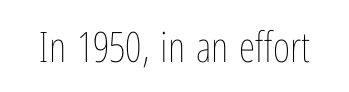
Q: Is the text bold? A: No.
Q: Is the text italic (slanted)? A: No, it is upright.
Q: Is the text underlined? A: No.
Q: Is the spacing between letters normal or unusually wide? A: Normal.
Q: Width (condensed, normal, or wide)? A: Condensed.
Q: Stroke contrast? A: Low.
Q: x-height? A: Medium.
Q: Monospaced? A: No.
